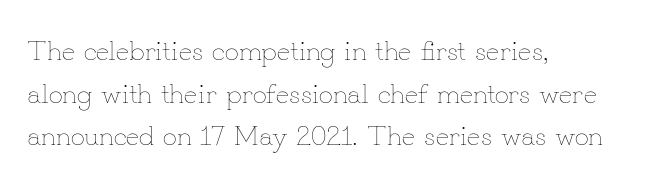
Spacing between characters is what you'd get straight out of the box. Weight: regular or lighter. The setting favours the left margin, as ordinary paragraphs usually do. Note the varied advance widths — an 'i' is clearly narrower than an 'm'. The passage shown stacks its lines at a standard gap.
